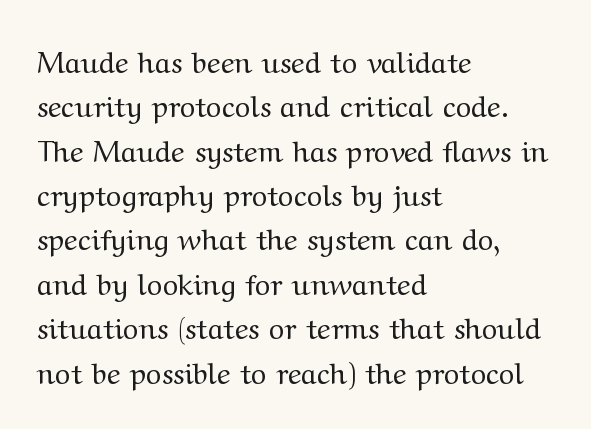
Standard letterfit; no display-style spreading of the glyphs. The face used here is proportionally spaced, like ordinary book or web type. This sample uses a serif face. If you drew a line through each stem, it would be perfectly vertical. Has an underline been added? It has not.
